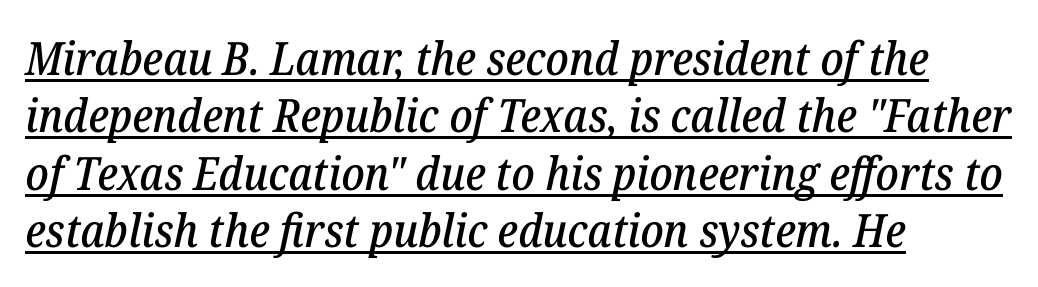
{"serif": "yes", "italic": "yes", "lean": "right", "slant_degrees": 12, "width": "normal", "stroke_contrast": "low", "x_height": "medium", "monospaced": "no", "underline": "yes", "align": "left", "line_spacing": "normal", "line_spacing_ratio": 1.25, "letter_spacing": "normal", "letter_spacing_em": 0.0, "glyph_px": 46}
